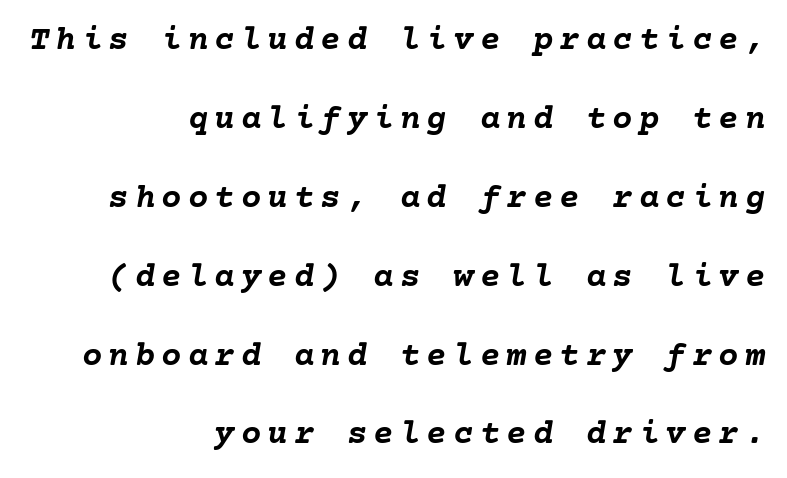
Q: Is the text bold? A: Yes.
Q: Is the text italic (slanted)? A: Yes, it leans right by about 10 degrees.
Q: Is the text underlined? A: No.
Q: How is the paragraph aligned? A: Right-aligned.
Q: Is the spacing between lines tight, normal or loose? A: Loose.
Q: Width (condensed, normal, or wide)? A: Normal.
Q: Stroke contrast? A: Low.
Q: x-height? A: Medium.
